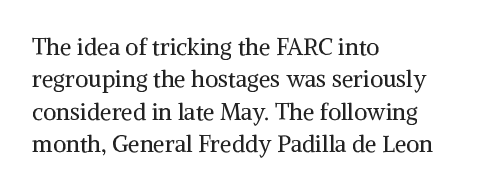
The tracking reads as untouched default to a designer's eye. Layout note: lines flush left. Students, observe: this is what conventionally led text looks like. Underline: absent.
